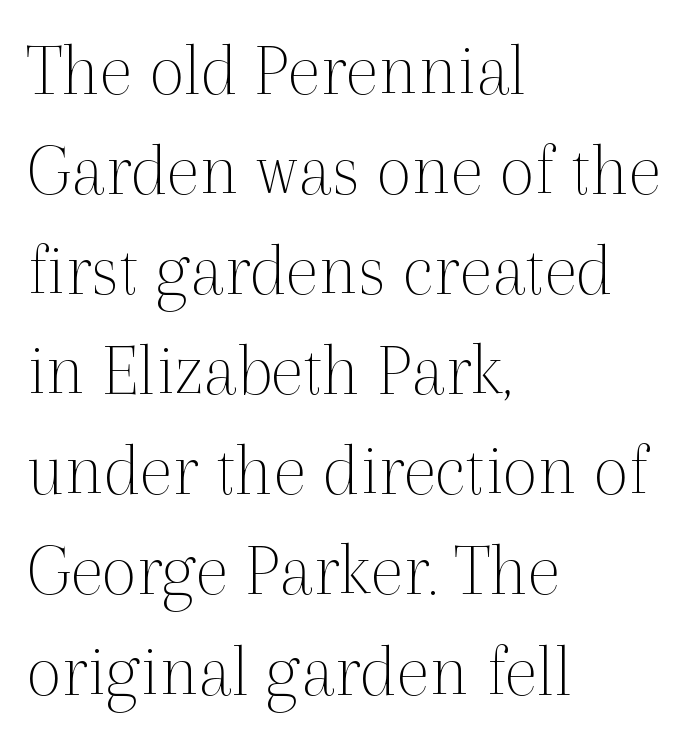
Q: Is the text bold? A: No.
Q: Is the text italic (slanted)? A: No, it is upright.
Q: Is the typeface a serif or a sans-serif typeface? A: Serif.
Q: Is the text underlined? A: No.
Q: How is the paragraph aligned? A: Left-aligned.
Q: Is the spacing between letters normal or unusually wide? A: Normal.
Q: Is the spacing between lines tight, normal or loose? A: Normal.
Q: Width (condensed, normal, or wide)? A: Normal.
Q: x-height? A: Medium.
Q: Monospaced? A: No.
